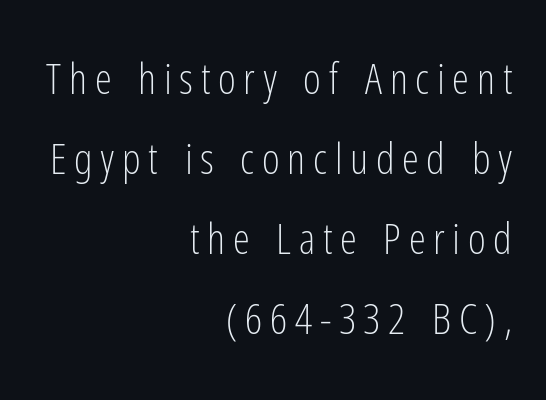
The passage shown is not bold in any degree. Each row of text sits above clean, open space. Tall strokes in this sample are plumb rather than angled. A typesetter would call this proportional, since set widths differ per character.
